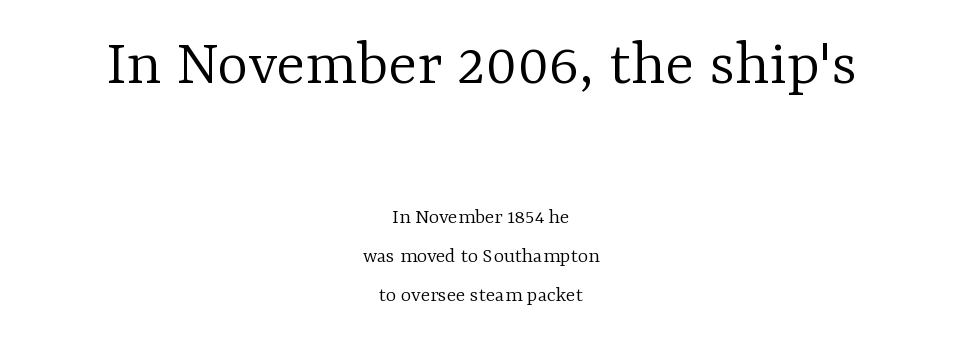
Descender tails drop into unmarked territory. The face used here is seriffed, in the tradition of book romans. Spacing between characters is what you'd get straight out of the box. If you squint, the top block still reads clearly — it's the larger of the two. No chunkiness to these letters — they're not bold.
